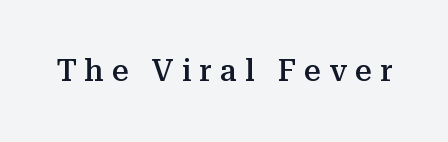
{"serif": "yes", "italic": "no", "bold": "semi", "weight": "semibold", "width": "normal", "stroke_contrast": "medium", "x_height": "medium", "monospaced": "no", "underline": "no", "letter_spacing": "wide", "letter_spacing_em": 0.27, "glyph_px": 30}
